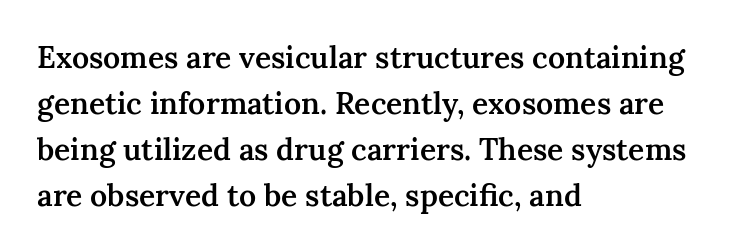
Q: Is the text bold? A: Semi-bold.
Q: Is the text italic (slanted)? A: No, it is upright.
Q: Is the typeface a serif or a sans-serif typeface? A: Serif.
Q: Is the text underlined? A: No.
Q: How is the paragraph aligned? A: Left-aligned.
Q: Is the spacing between letters normal or unusually wide? A: Normal.
Q: Is the spacing between lines tight, normal or loose? A: Normal.
Q: Width (condensed, normal, or wide)? A: Normal.
Q: Stroke contrast? A: Medium.
Q: x-height? A: Medium.
Q: Monospaced? A: No.
